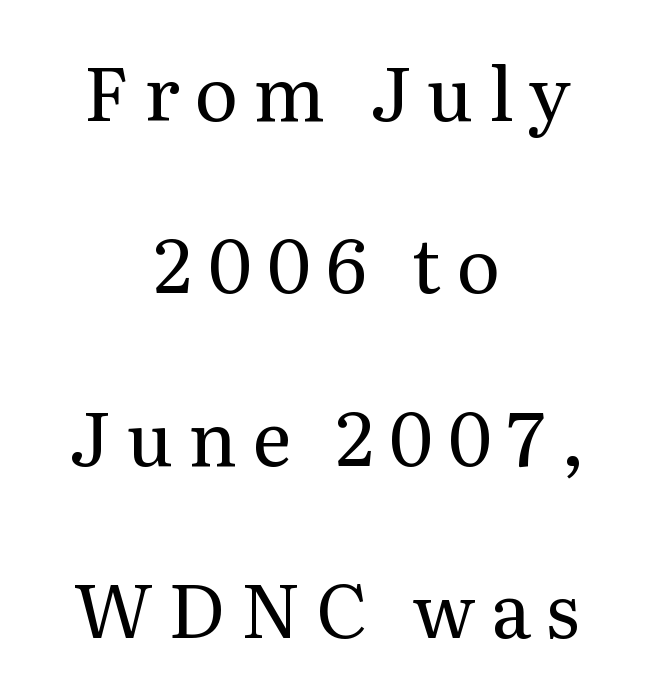
Teacher's note: observe the equal gaps on both sides — that is centered alignment. Plain, unruled lines of type. Each letter's strokes conclude with small projecting serifs. Is the stroke heavy? The answer is a plain regular-or-lighter. The line-height multiplier appears high, well above default. Spacing verdict: proportional, widths tailored to each character.
